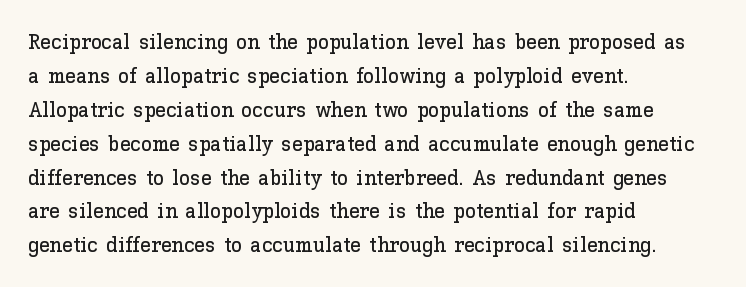
{"italic": "no", "underline": "no", "align": "left", "line_spacing": "normal", "line_spacing_ratio": 1.54, "letter_spacing": "normal", "letter_spacing_em": 0.0, "glyph_px": 22}
